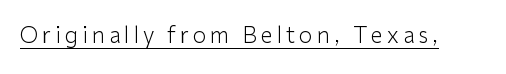
This sample uses an upright cut, with every glyph sitting square on the baseline. The face used here appears with an underline applied. Is the stroke heavy? The answer is a plain regular-or-lighter.
